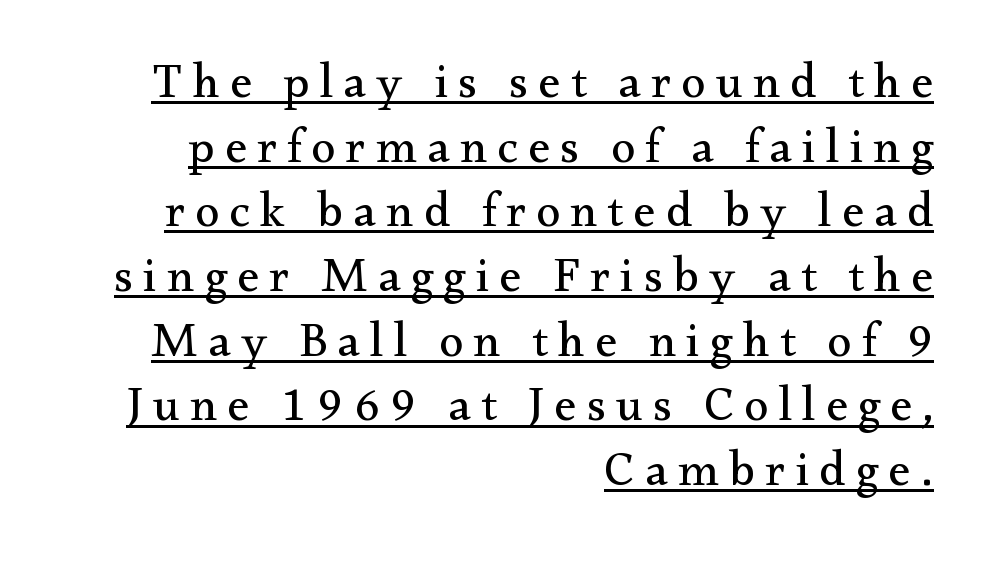
Notice how a bar underscores the lettering throughout. Counters stay open thanks to moderate or lighter strokes. The passage shown has open, widely tracked lettering throughout. Varying glyph widths throughout — classic text-font behaviour. If you drew a line through each stem, it would be perfectly vertical.
